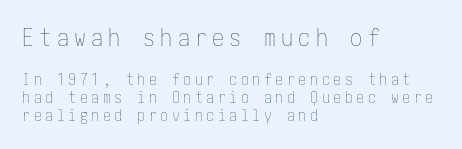
Q: Is the text bold? A: No.
Q: Is the text italic (slanted)? A: No, it is upright.
Q: Is the text underlined? A: No.
Q: How is the paragraph aligned? A: Left-aligned.
Q: Is the spacing between letters normal or unusually wide? A: Unusually wide.
Q: Is the spacing between lines tight, normal or loose? A: Tight.
Q: Which block of text is set in a larger size, the first (top) or the second (bottom)? A: The first (top) one.
